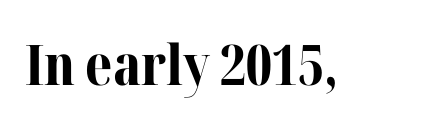
Q: Is the text bold? A: Yes.
Q: Is the text italic (slanted)? A: No, it is upright.
Q: Is the typeface a serif or a sans-serif typeface? A: Serif.
Q: Is the text underlined? A: No.
Q: Is the spacing between letters normal or unusually wide? A: Normal.
Q: Width (condensed, normal, or wide)? A: Normal.
Q: Stroke contrast? A: Medium.
Q: x-height? A: Medium.
Q: Monospaced? A: No.
